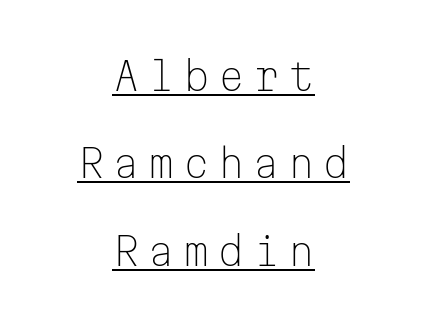
Q: Is the text bold? A: No.
Q: Is the text italic (slanted)? A: No, it is upright.
Q: Is the typeface a serif or a sans-serif typeface? A: Sans-serif.
Q: Is the text underlined? A: Yes.
Q: How is the paragraph aligned? A: Centered.
Q: Is the spacing between letters normal or unusually wide? A: Unusually wide.
Q: Is the spacing between lines tight, normal or loose? A: Loose.
Q: Width (condensed, normal, or wide)? A: Normal.
Q: Stroke contrast? A: Low.
Q: x-height? A: Medium.
Q: Monospaced? A: Yes.
